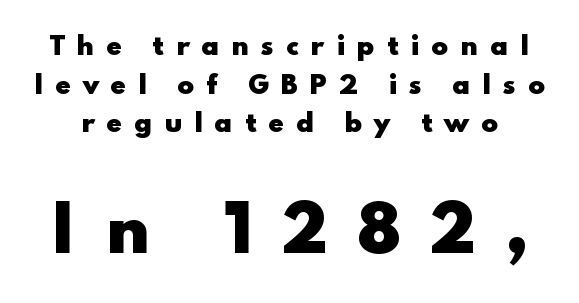
What's the leading like? Ordinary, nothing unusual. No italicization has been applied; the sample stays upright. The lower block of text is set noticeably larger than the block above it. Plain, unruled lines of type. Character widths vary here, with narrow letters taking less room than wide ones.
